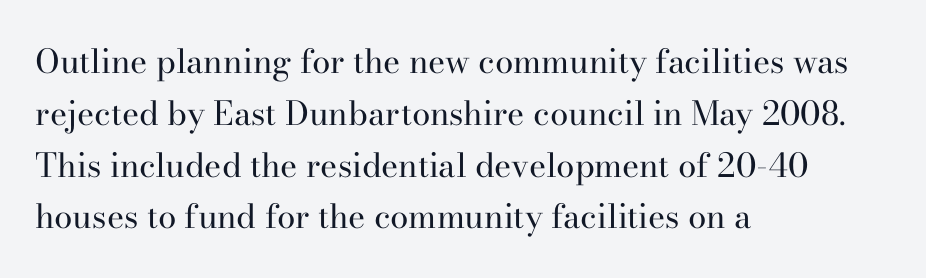
Default kerning and tracking; the words read as compact shapes. Vertical stems look standard width or narrower in stroke. The lines are quadded left. These lines sit exactly where default settings would place them. The space beneath each line is pristine and unruled. Note the varied advance widths — an 'i' is clearly narrower than an 'm'.
